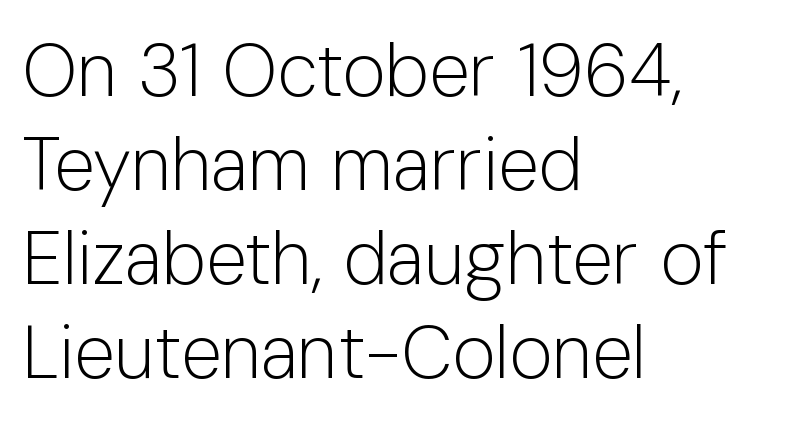
A classic flush-left, rag-right setting is used for this passage. The face used here is rendered with its standard letterfit. Compared with typical paragraphs, the rows here are spaced about the same. A typesetter would call this proportional, since set widths differ per character.
